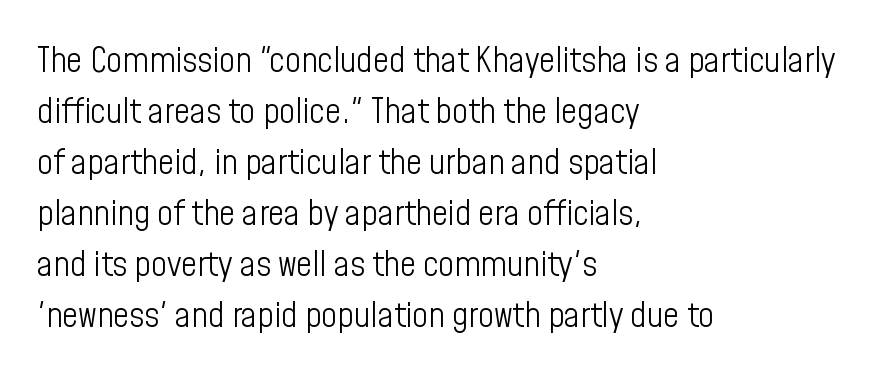
The image shows 35 px light, condensed sans-serif type, upright; set left-aligned, normal line spacing (1.46x), normal letter spacing, not underlined; low stroke contrast and a medium x-height.
